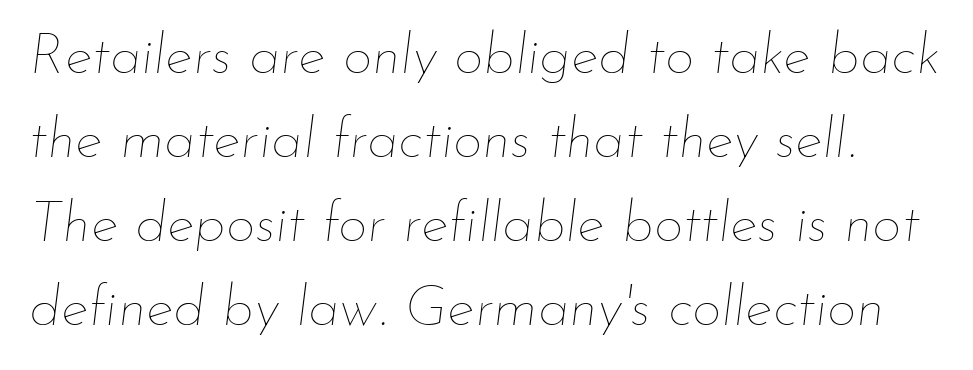
The letters advance in unequal steps, a hallmark of proportional type. Yep, that's italic — everything's leaning. Is there much room between lines? A standard amount, neither cramped nor airy. The tracking reads as untouched default to a designer's eye. Bare-footed words on every line.
